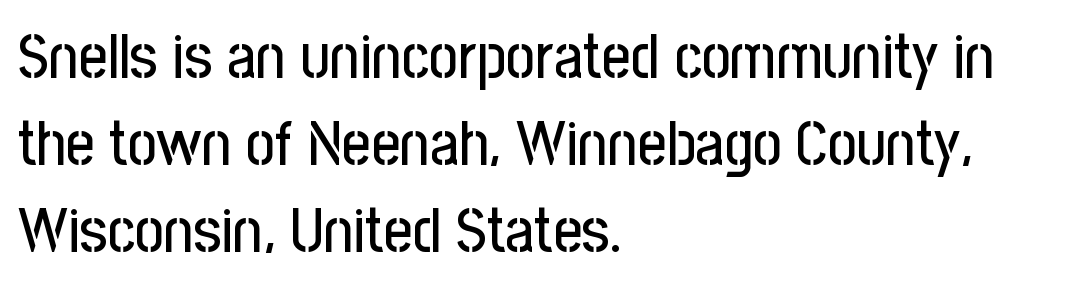
Q: Is the text italic (slanted)? A: No, it is upright.
Q: Is the typeface a serif or a sans-serif typeface? A: Sans-serif.
Q: Is the text underlined? A: No.
Q: How is the paragraph aligned? A: Left-aligned.
Q: Is the spacing between letters normal or unusually wide? A: Normal.
Q: Is the spacing between lines tight, normal or loose? A: Normal.
Q: Width (condensed, normal, or wide)? A: Condensed.
Q: Stroke contrast? A: Low.
Q: x-height? A: Medium.
Q: Monospaced? A: No.
